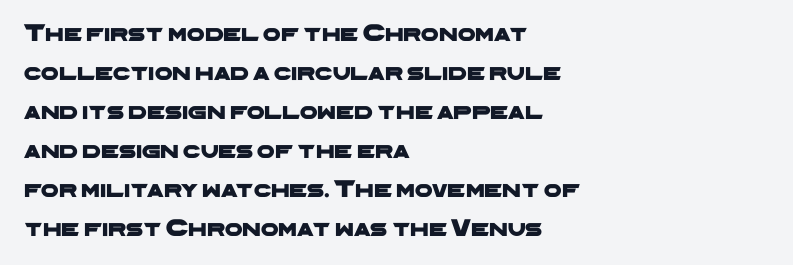
The image shows 25 px text type; set left-aligned, normal line spacing (1.56x), normal letter spacing, not underlined.
